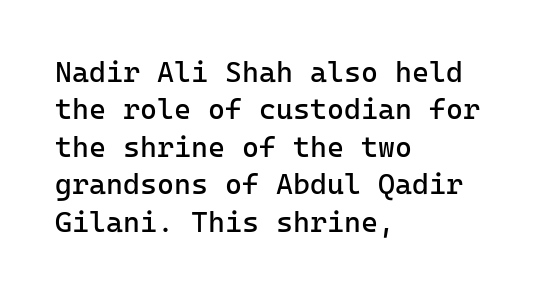
The image shows 29 px regular-weight sans-serif type, upright, monospaced; set left-aligned, normal line spacing (1.29x), normal letter spacing, not underlined; low stroke contrast and a medium x-height.
